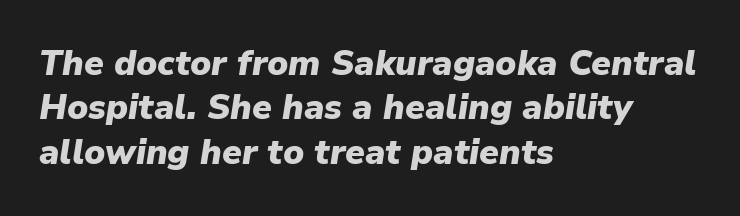
Heavy-handed strokes throughout: this text is bold. Typeset ragged right — the left edge is the straight one. Compared with ordinary roman type, these characters are visibly tilted. Only glyphs here, with clear space below each row.
